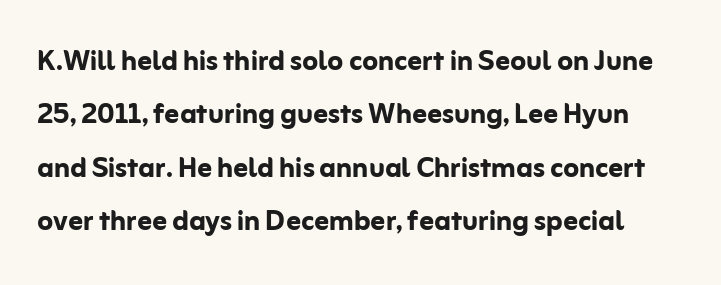
The image shows 36 px semibold sans-serif type, upright; set normal line spacing (1.48x), normal letter spacing, not underlined; low stroke contrast and a medium x-height.
